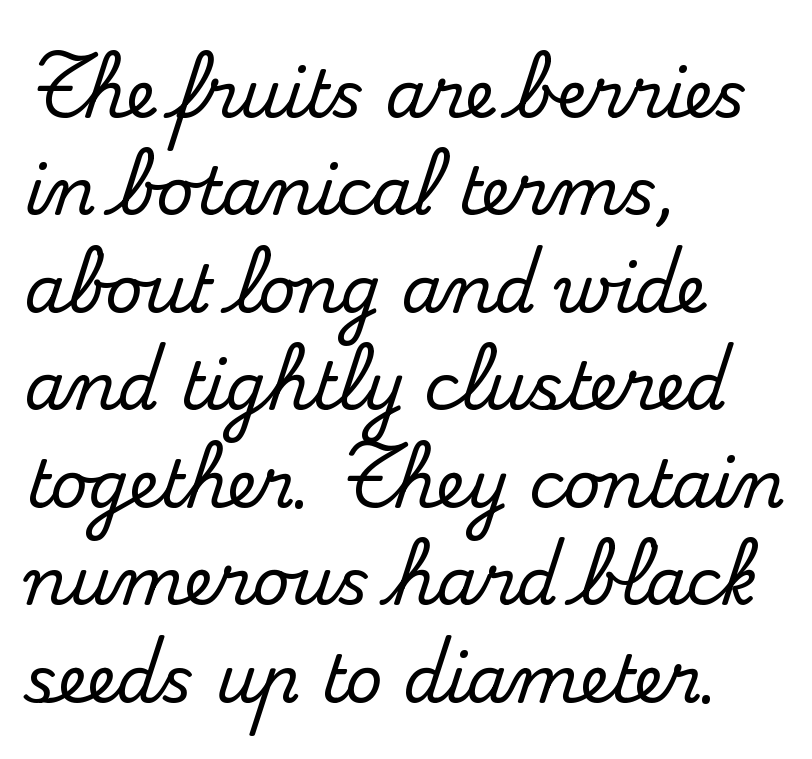
{"width": "normal", "stroke_contrast": "medium", "x_height": "small", "monospaced": "no", "underline": "no", "align": "left", "line_spacing": "normal", "line_spacing_ratio": 1.5, "letter_spacing": "normal", "letter_spacing_em": 0.0, "glyph_px": 65}
